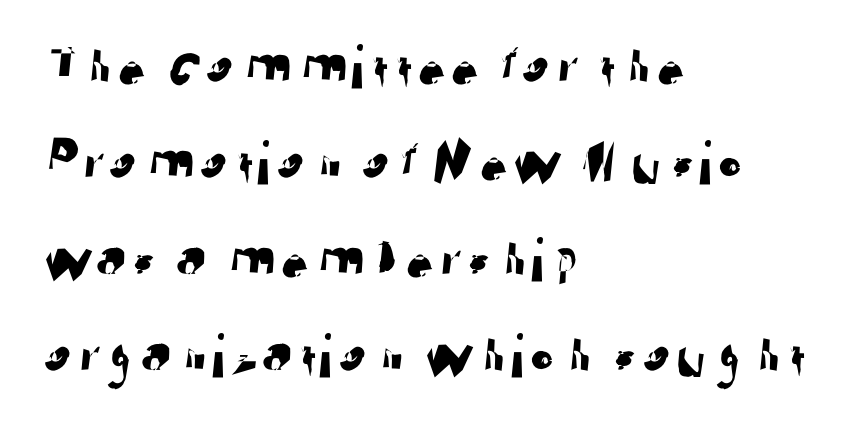
Leading matches the norm, producing a regular column. Underlining? Definitely not there. Do the characters align in a grid? No, the font is proportional. Does the type have serifs? No, each stem ends abruptly. These lines stack with their left ends in a neat column.
